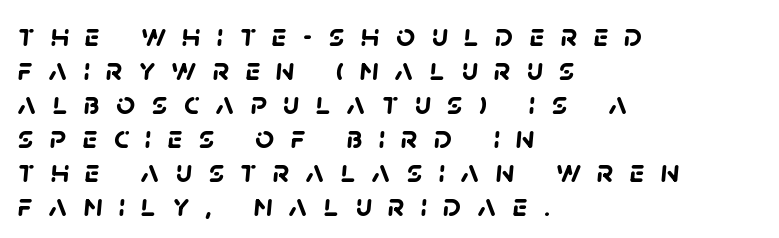
Note the varied advance widths — an 'i' is clearly narrower than an 'm'. Observe the absence of serifs on each vertical stroke in this sample. This is heavy type, rendered in bold. These lines are set flush left with a ragged right edge.
